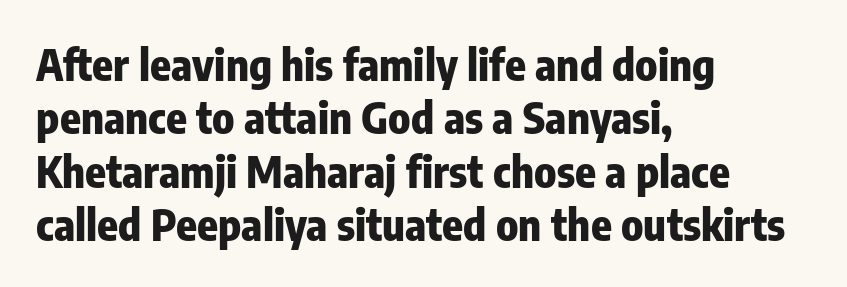
{"serif": "no", "italic": "no", "bold": "yes", "weight": "heavy", "width": "condensed", "stroke_contrast": "low", "x_height": "medium", "monospaced": "no", "underline": "no", "align": "left", "line_spacing_ratio": 1.24, "letter_spacing": "normal", "letter_spacing_em": 0.0, "glyph_px": 43}
